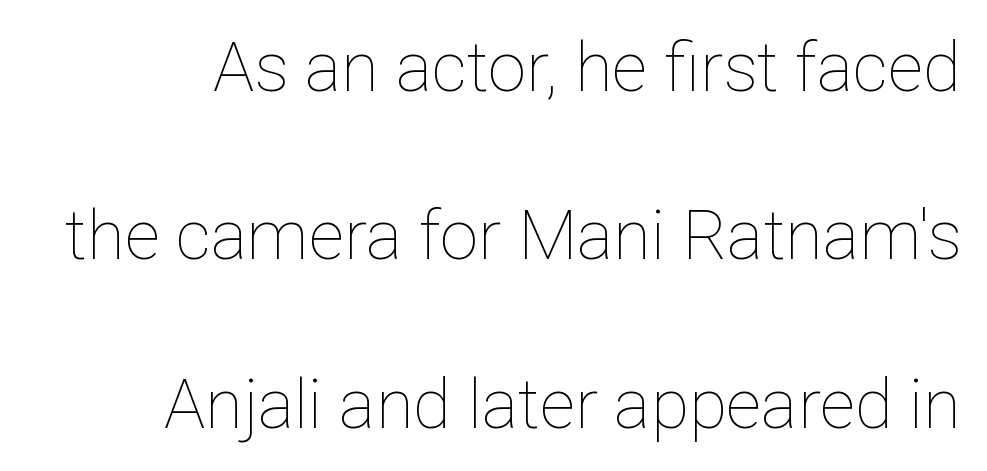
Q: Is the text bold? A: No.
Q: Is the text italic (slanted)? A: No, it is upright.
Q: Is the text underlined? A: No.
Q: Is the spacing between letters normal or unusually wide? A: Normal.
Q: Is the spacing between lines tight, normal or loose? A: Loose.
Q: Width (condensed, normal, or wide)? A: Normal.
Q: Stroke contrast? A: Low.
Q: x-height? A: Medium.
Q: Monospaced? A: No.
